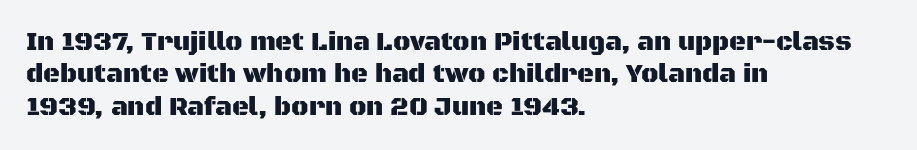
{"italic": "no", "underline": "no", "align": "left", "line_spacing": "normal", "line_spacing_ratio": 1.25, "letter_spacing": "normal", "letter_spacing_em": 0.0, "glyph_px": 26}
